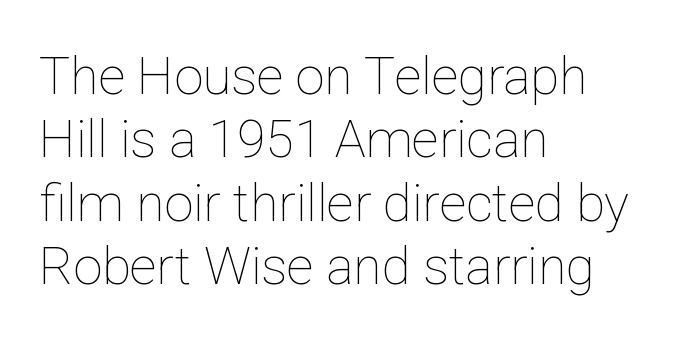
Q: Is the text bold? A: No.
Q: Is the text italic (slanted)? A: No, it is upright.
Q: Is the text underlined? A: No.
Q: How is the paragraph aligned? A: Left-aligned.
Q: Is the spacing between letters normal or unusually wide? A: Normal.
Q: Width (condensed, normal, or wide)? A: Normal.
Q: Stroke contrast? A: Low.
Q: x-height? A: Medium.
Q: Monospaced? A: No.
